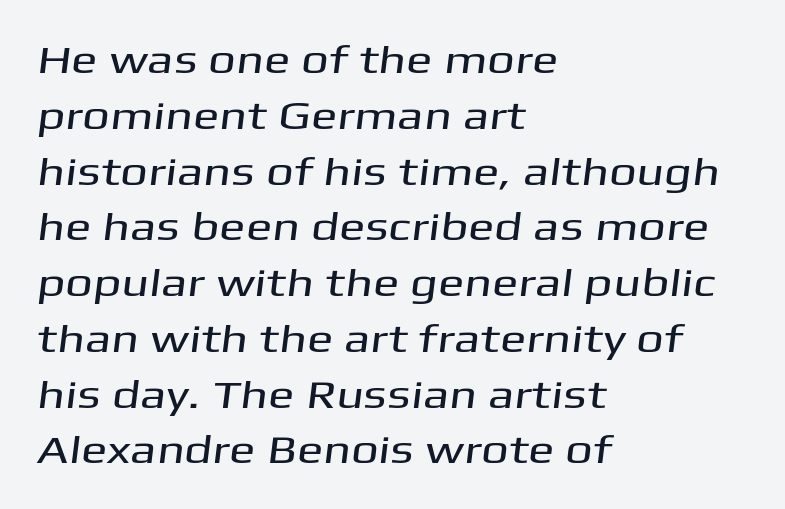
{"serif": "no", "width": "wide", "stroke_contrast": "medium", "x_height": "medium", "monospaced": "no", "underline": "no", "align": "left", "line_spacing": "normal", "line_spacing_ratio": 1.43, "letter_spacing": "normal", "letter_spacing_em": 0.0, "glyph_px": 39}
